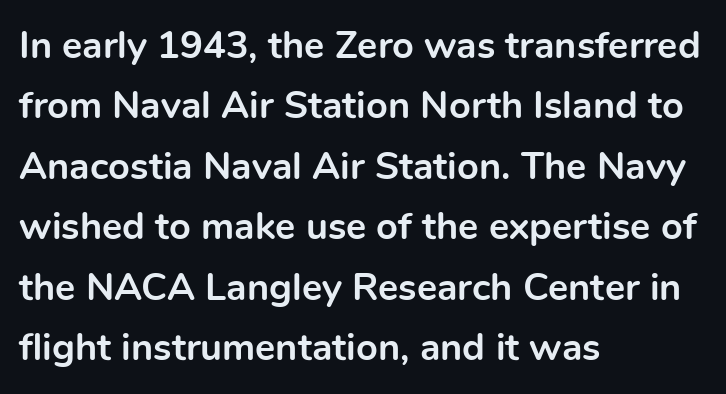
The image shows 38 px bold sans-serif type, upright; set left-aligned, normal line spacing (1.59x), normal letter spacing, not underlined; a medium x-height.
